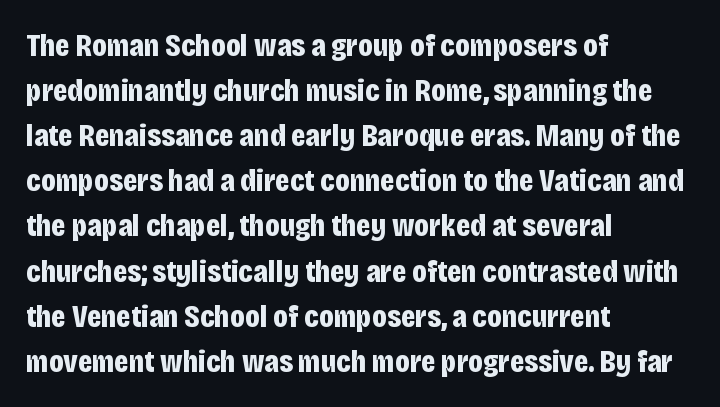
{"serif": "no", "italic": "no", "bold": "yes", "weight": "bold", "width": "condensed", "stroke_contrast": "low", "x_height": "large", "monospaced": "no", "underline": "no", "align": "left", "line_spacing": "normal", "line_spacing_ratio": 1.41, "letter_spacing": "normal", "letter_spacing_em": 0.0, "glyph_px": 32}
